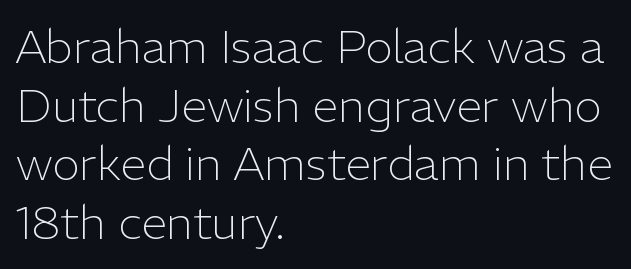
Q: Is the text bold? A: No.
Q: Is the text italic (slanted)? A: No, it is upright.
Q: Is the typeface a serif or a sans-serif typeface? A: Sans-serif.
Q: Is the text underlined? A: No.
Q: How is the paragraph aligned? A: Left-aligned.
Q: Is the spacing between letters normal or unusually wide? A: Normal.
Q: Is the spacing between lines tight, normal or loose? A: Normal.
Q: Width (condensed, normal, or wide)? A: Normal.
Q: Stroke contrast? A: Low.
Q: x-height? A: Medium.
Q: Monospaced? A: No.
